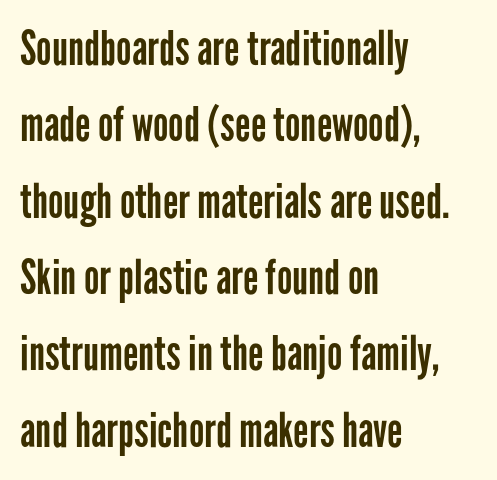
{"serif": "no", "italic": "no", "bold": "no", "weight": "regular", "width": "condensed", "stroke_contrast": "low", "x_height": "medium", "monospaced": "no", "underline": "no", "align": "left", "line_spacing": "normal", "line_spacing_ratio": 1.59, "letter_spacing": "normal", "letter_spacing_em": 0.0, "glyph_px": 48}
